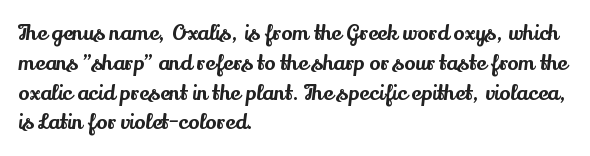
The image shows 21 px text type; set left-aligned, normal line spacing (1.42x), normal letter spacing, not underlined.
